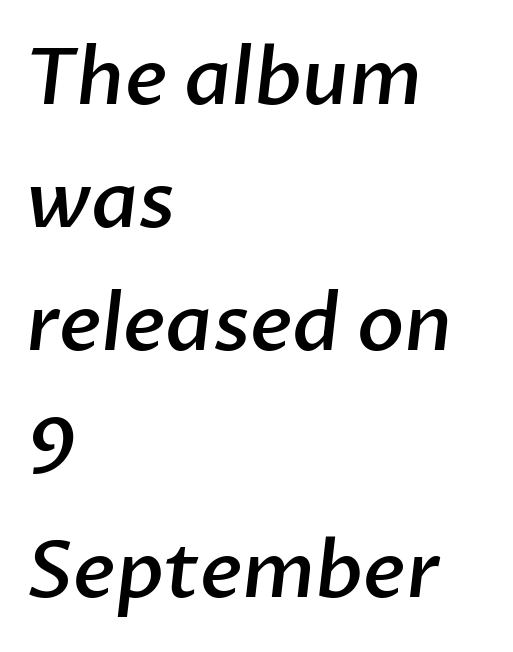
Line beginnings align vertically; line endings do not. Check under the words: just untouched page. The glyphs have the mass of a demibold cut, below bold. Note the varied advance widths — an 'i' is clearly narrower than an 'm'.
